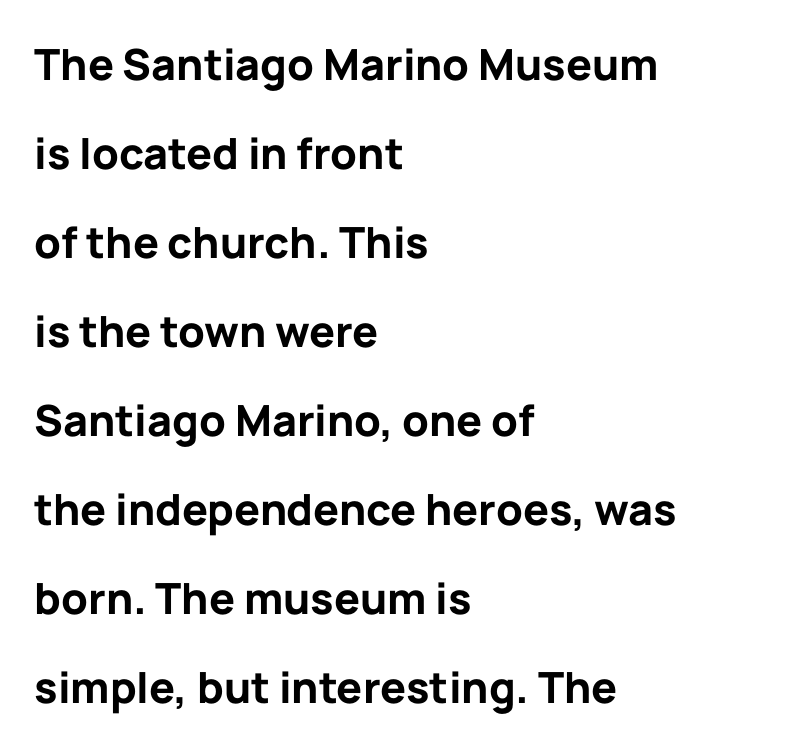
A typesetter would call this proportional, since set widths differ per character. Does the copy run flush right? No — it runs flush left. Each letter's strokes conclude bluntly, with no projecting serifs. This is heavy type, rendered in bold.
